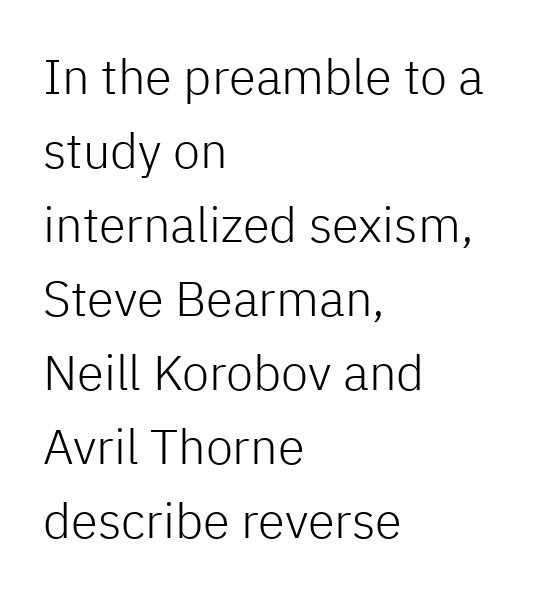
The image shows 49 px light sans-serif type, upright; set left-aligned, normal line spacing (1.51x), normal letter spacing, not underlined; low stroke contrast and a medium x-height.
